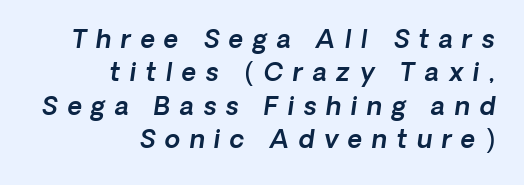
The tracking reads as deliberately expanded to a designer's eye. The lettering tilts uniformly, giving the passage an italic look. These lines are set flush right with a ragged left edge. Quick note: interline space is typical.
